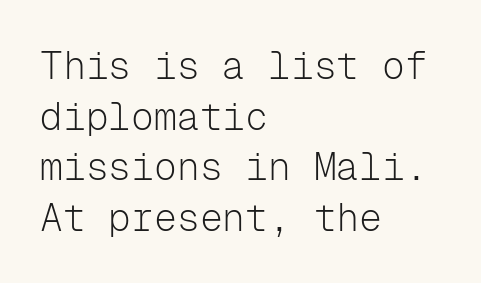
Q: Is the text bold? A: No.
Q: Is the text italic (slanted)? A: No, it is upright.
Q: Is the typeface a serif or a sans-serif typeface? A: Sans-serif.
Q: Is the text underlined? A: No.
Q: How is the paragraph aligned? A: Left-aligned.
Q: Is the spacing between letters normal or unusually wide? A: Normal.
Q: Is the spacing between lines tight, normal or loose? A: Normal.
Q: Width (condensed, normal, or wide)? A: Normal.
Q: Stroke contrast? A: Low.
Q: x-height? A: Medium.
Q: Monospaced? A: Yes.
